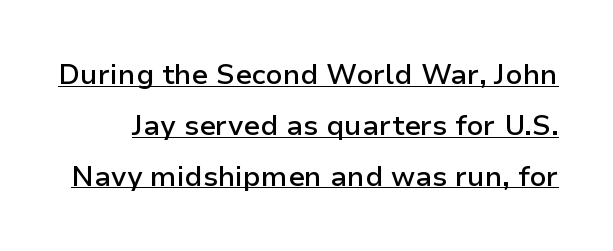
Q: Is the text bold? A: Semi-bold.
Q: Is the text italic (slanted)? A: No, it is upright.
Q: Is the typeface a serif or a sans-serif typeface? A: Sans-serif.
Q: Is the text underlined? A: Yes.
Q: Is the spacing between letters normal or unusually wide? A: Normal.
Q: Width (condensed, normal, or wide)? A: Normal.
Q: Stroke contrast? A: Low.
Q: x-height? A: Medium.
Q: Monospaced? A: No.
